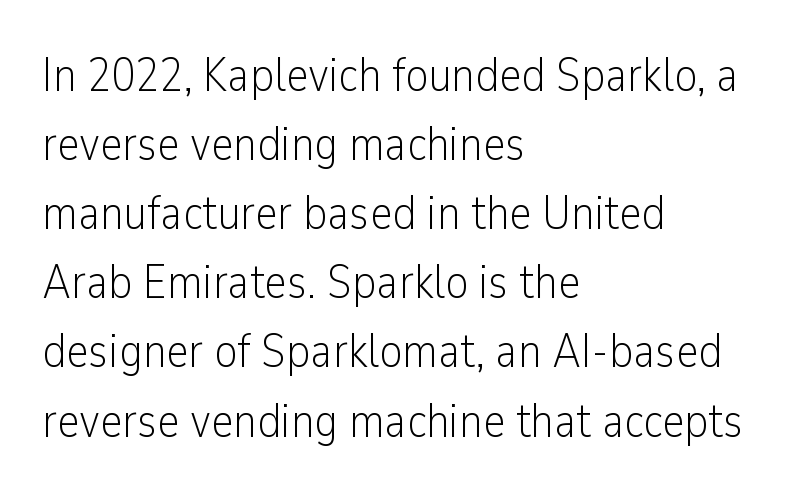
Q: Is the text bold? A: No.
Q: Is the text italic (slanted)? A: No, it is upright.
Q: Is the typeface a serif or a sans-serif typeface? A: Sans-serif.
Q: Is the text underlined? A: No.
Q: How is the paragraph aligned? A: Left-aligned.
Q: Is the spacing between letters normal or unusually wide? A: Normal.
Q: Is the spacing between lines tight, normal or loose? A: Normal.
Q: Width (condensed, normal, or wide)? A: Condensed.
Q: Stroke contrast? A: Low.
Q: x-height? A: Medium.
Q: Monospaced? A: No.
